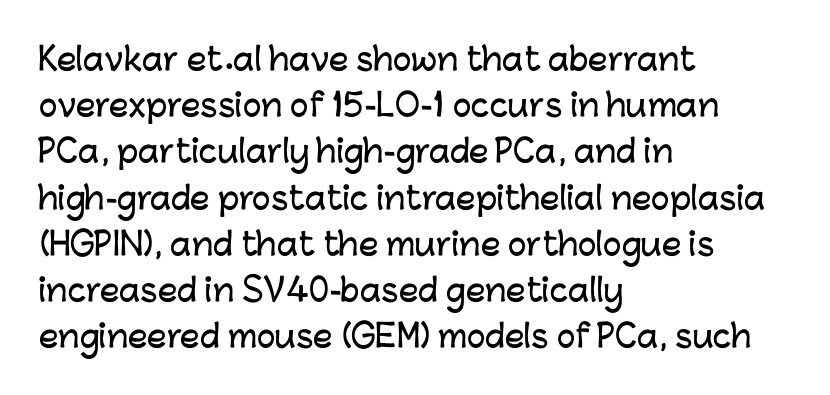
{"serif": "no", "italic": "no", "width": "normal", "stroke_contrast": "low", "x_height": "medium", "monospaced": "no", "underline": "no", "align": "left", "line_spacing": "normal", "line_spacing_ratio": 1.49, "letter_spacing": "normal", "letter_spacing_em": 0.0, "glyph_px": 31}
